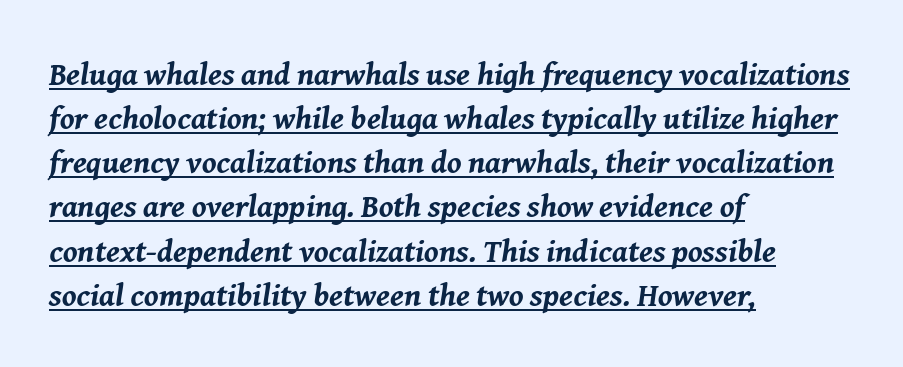
The image shows 32 px bold type, italic (leaning right); set left-aligned, normal line spacing (1.38x), normal letter spacing, underlined; medium stroke contrast and a medium x-height.
